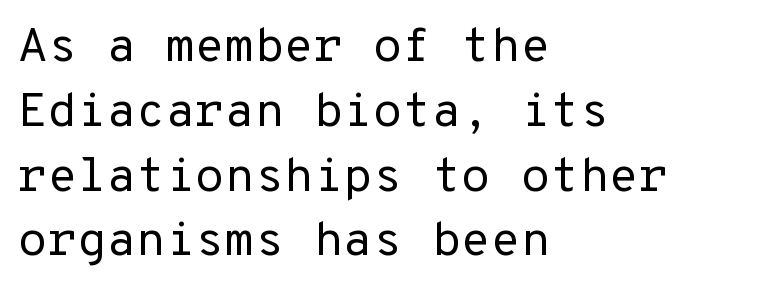
The area under the type is left untouched. Font category for this specimen: sans-serif. The face used here is monospaced, like something from a code editor. In terms of leading, this rendering sits right in the middle. This rendering uses left alignment, leaving the right contour irregular. Is the letter spacing exaggerated? No — it looks like the ordinary default.
